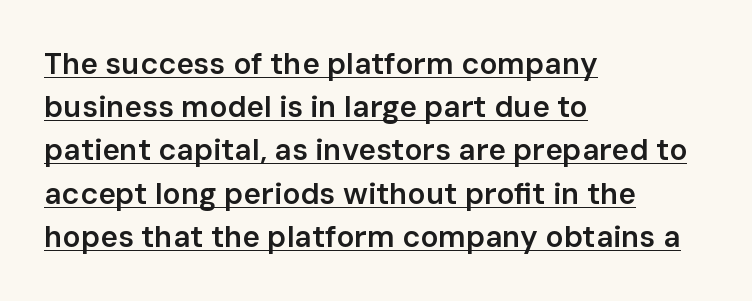
The image shows 30 px semibold sans-serif type, upright; set left-aligned, normal line spacing (1.44x), normal letter spacing, underlined; low stroke contrast and a medium x-height.
